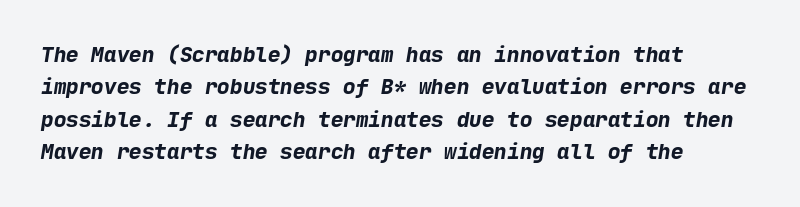
The passage shown stacks its lines at a standard gap. The line texture is even and compact thanks to regular tracking. The lines are quadded left. In terms of weight, the rendering is a true, heavy bold. The foot of each line stays bare and open.
